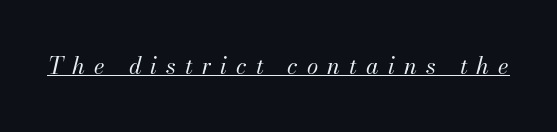
The image shows 23 px text type, italic (leaning right); set unusually wide letter spacing (+0.4 em), underlined.
